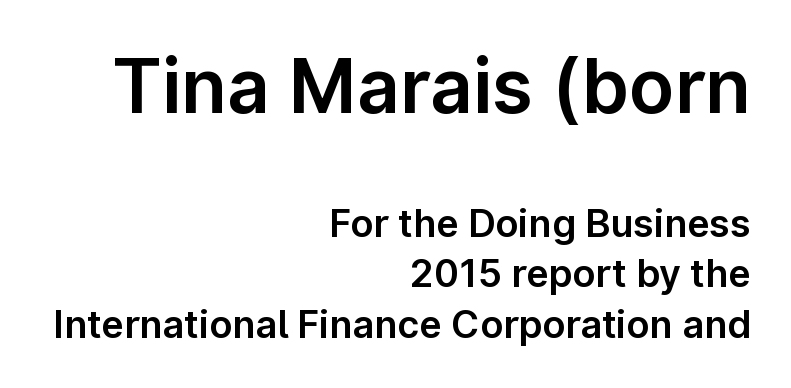
Leading matches the norm, producing a regular column. Character size in the leading block exceeds that of the trailing block. A student would call this right alignment; a typographer would say flush right, rag left. The glyphs are unaccompanied by any horizontal stroke below them. The letterforms sit shoulder to shoulder at normal distance. The passage shown is typed in a proportional face where columns would drift.
